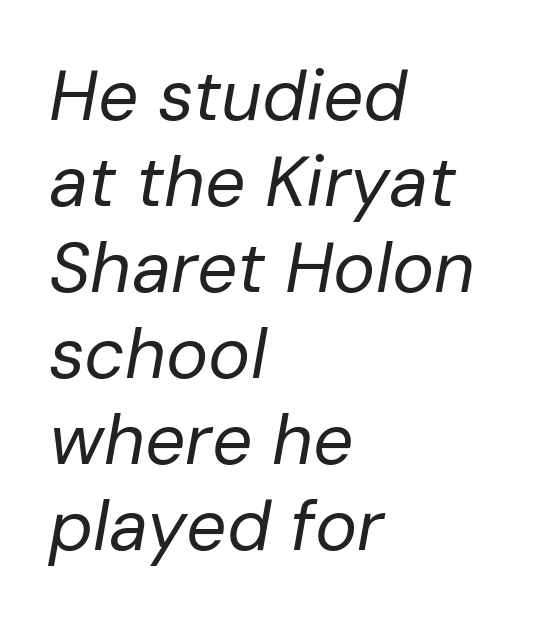
The glyphs look as if they've been sheared to an angle. Proportional: the letters do not fall into vertical columns. A classic flush-left, rag-right setting is used for this passage. A light-to-regular cut is what we see here. Type without underlining. Short note: letters normally spaced.
